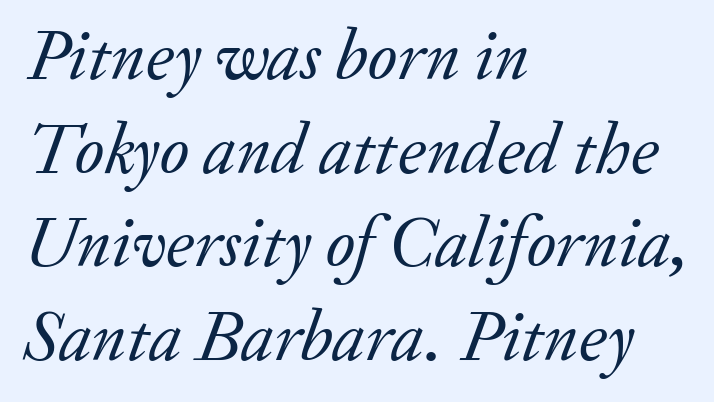
Short and long lines alike share a common starting point at left. The lines sit at an ordinary, default distance from one another. In terms of posture, this sample is oblique. Is the type heavy? It reads as light-to-regular instead. What stands out about the letter spacing? Nothing — it is the standard amount. This sample has the flowing, uneven cadence of proportional lettering.
